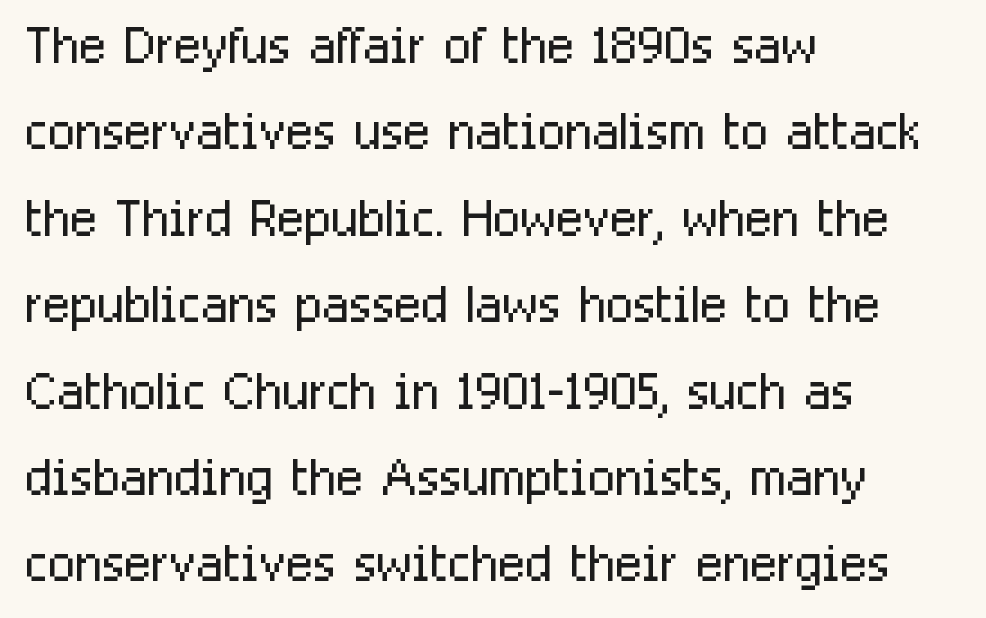
Q: Is the text bold? A: No.
Q: Is the text italic (slanted)? A: No, it is upright.
Q: Is the typeface a serif or a sans-serif typeface? A: Sans-serif.
Q: Is the text underlined? A: No.
Q: How is the paragraph aligned? A: Left-aligned.
Q: Is the spacing between letters normal or unusually wide? A: Normal.
Q: Width (condensed, normal, or wide)? A: Condensed.
Q: Stroke contrast? A: Low.
Q: x-height? A: Medium.
Q: Monospaced? A: No.
